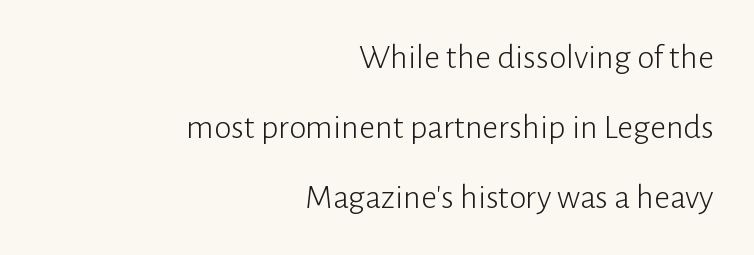
The passage shown is typeset with a sans-serif family. The rendering anchors every line to the right-hand side. The glyphs are unaccompanied by any horizontal stroke below them. It's the straight-up-and-down kind of type. How are the letters spaced? Ordinarily, with no added tracking.
